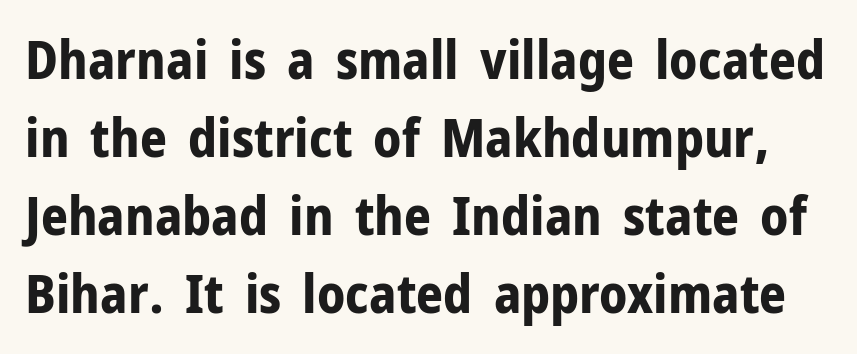
Standard letterfit; no display-style spreading of the glyphs. Students, this is bold: see how much ink each stroke carries. Glance below the letters and you will spot only blank space. A roman cut, with each character standing at attention. Compared with typical paragraphs, the rows here are spaced about the same.
